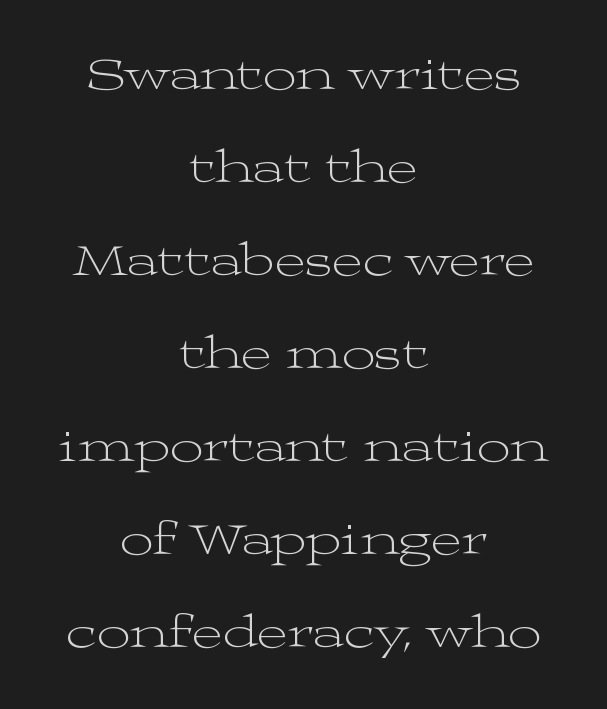
{"serif": "yes", "italic": "no", "bold": "no", "weight": "light", "width": "wide", "stroke_contrast": "medium", "x_height": "medium", "monospaced": "no", "underline": "no", "align": "center", "line_spacing": "loose", "line_spacing_ratio": 1.98, "letter_spacing": "normal", "letter_spacing_em": 0.0, "glyph_px": 47}
